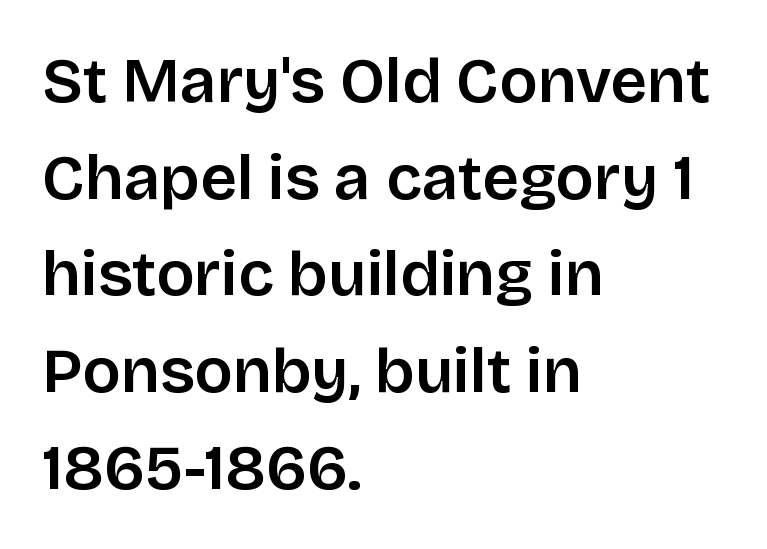
Do the characters align in a grid? No, the font is proportional. The string is rendered with underlining switched off. How would I describe the line gaps? Plain and ordinary. How are the letters spaced? Ordinarily, with no added tracking.
